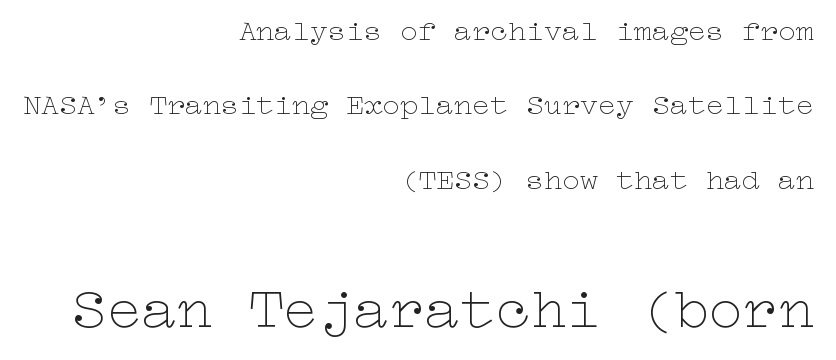
Q: Is the text bold? A: No.
Q: Is the text italic (slanted)? A: No, it is upright.
Q: Is the text underlined? A: No.
Q: How is the paragraph aligned? A: Right-aligned.
Q: Is the spacing between letters normal or unusually wide? A: Normal.
Q: Is the spacing between lines tight, normal or loose? A: Loose.
Q: Which block of text is set in a larger size, the first (top) or the second (bottom)? A: The second (bottom) one.
Q: Width (condensed, normal, or wide)? A: Wide.
Q: Stroke contrast? A: Low.
Q: x-height? A: Medium.
